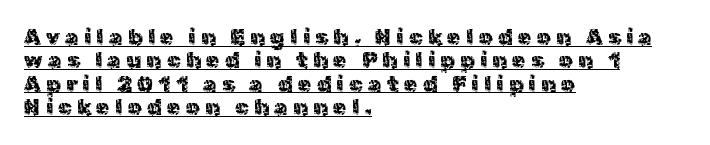
{"italic": "no", "underline": "yes", "align": "left", "line_spacing": "tight", "line_spacing_ratio": 1.06, "letter_spacing": "wide", "letter_spacing_em": 0.24, "glyph_px": 22}
